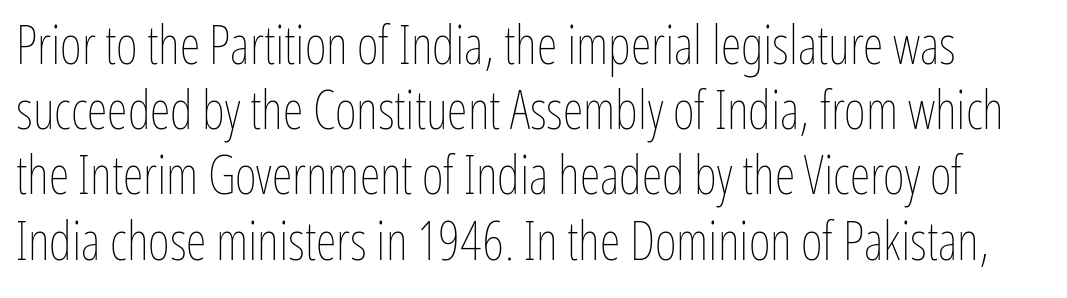
Q: Is the text bold? A: No.
Q: Is the text italic (slanted)? A: No, it is upright.
Q: Is the text underlined? A: No.
Q: Is the spacing between letters normal or unusually wide? A: Normal.
Q: Width (condensed, normal, or wide)? A: Condensed.
Q: Stroke contrast? A: Low.
Q: x-height? A: Medium.
Q: Monospaced? A: No.
